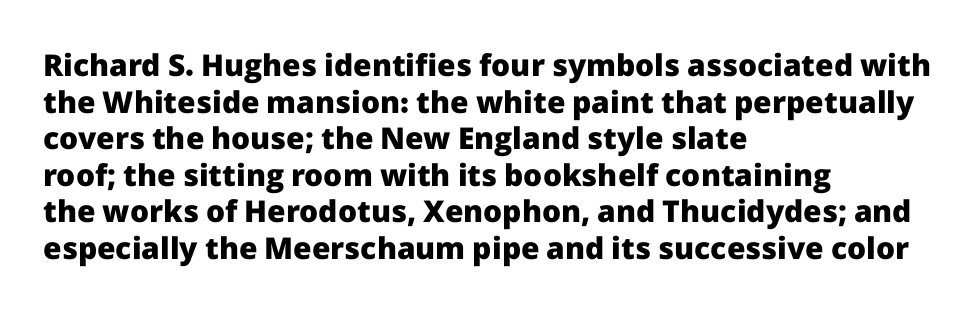
Line beginnings align vertically; line endings do not. What kind of face is this? One without serifs — a sans. Weight: bold. Each word holds together tightly as a unit, with standard inter-letter gaps. Every character sits straight up, as roman type does.
